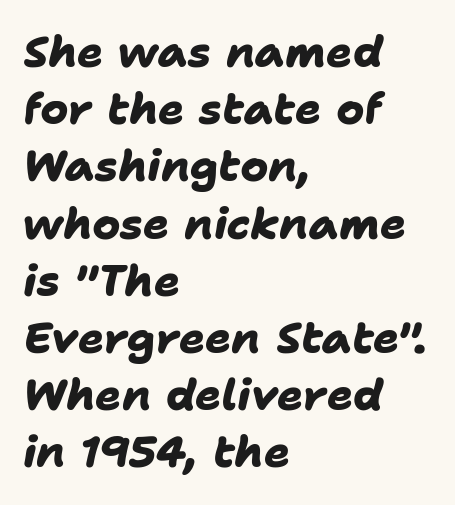
The passage shown is not underscored anywhere. In terms of letterform style, serifs are entirely absent. The letters advance in unequal steps, a hallmark of proportional type. These lines stack with their left ends in a neat column.
